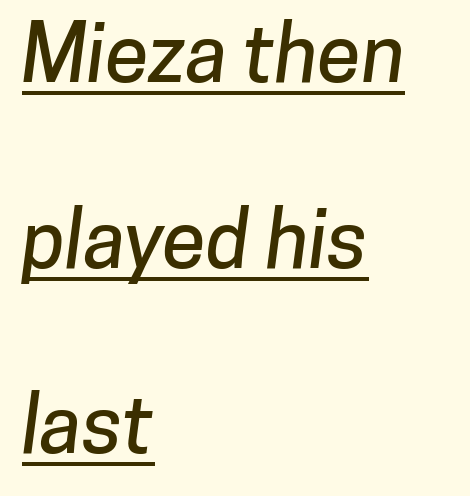
A great deal of white space separates one row of letters from the next. Spacing verdict: proportional, widths tailored to each character. A sans-serif font was chosen for this passage. What stands out about the letter spacing? Nothing — it is the standard amount. Underlined type. Horizontal alignment here is leftward, the default for most running prose.
